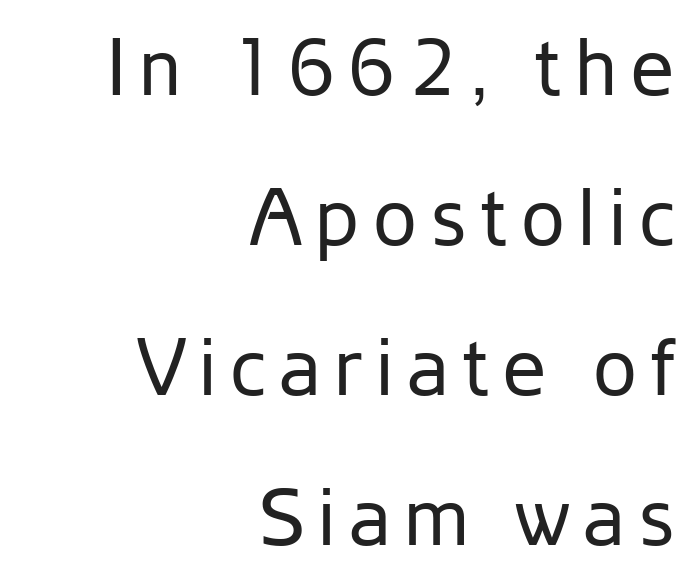
Q: Is the text bold? A: No.
Q: Is the text italic (slanted)? A: No, it is upright.
Q: Is the typeface a serif or a sans-serif typeface? A: Sans-serif.
Q: Is the text underlined? A: No.
Q: How is the paragraph aligned? A: Right-aligned.
Q: Is the spacing between lines tight, normal or loose? A: Loose.
Q: Width (condensed, normal, or wide)? A: Normal.
Q: Stroke contrast? A: Low.
Q: x-height? A: Medium.
Q: Monospaced? A: No.
